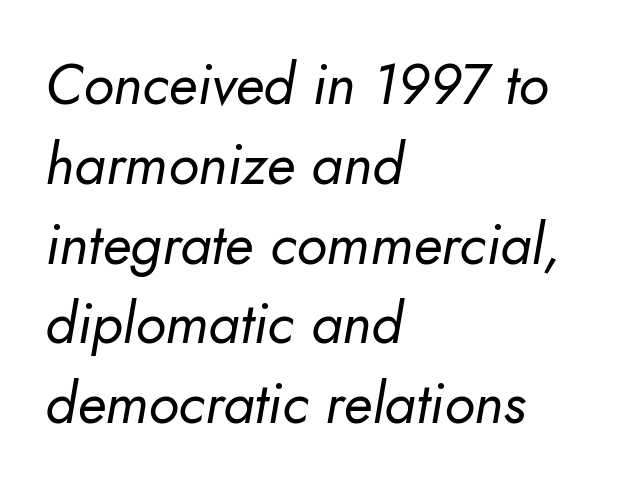
{"italic": "yes", "lean": "right", "slant_degrees": 10, "bold": "no", "weight": "regular", "width": "normal", "stroke_contrast": "low", "x_height": "small", "monospaced": "no", "underline": "no", "align": "left", "line_spacing": "normal", "line_spacing_ratio": 1.4, "letter_spacing": "normal", "letter_spacing_em": 0.0, "glyph_px": 57}
